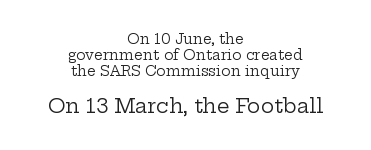
The image shows 20 px text type, upright; set centered, tight line spacing (1.13x), normal letter spacing, not underlined; the second (bottom) block is 1.43x larger.
